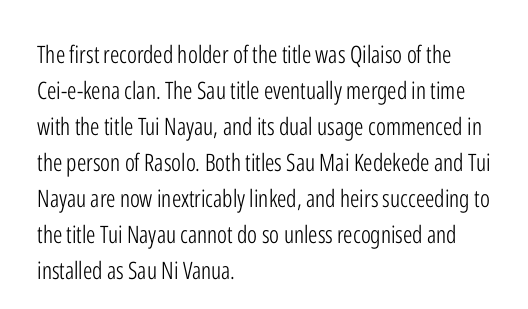
The image shows 24 px text type, upright; set left-aligned, normal line spacing (1.5x), normal letter spacing, not underlined.
